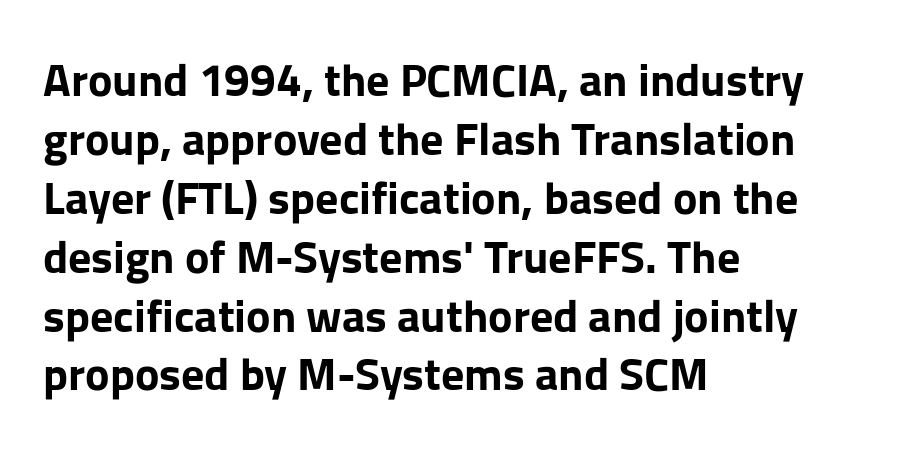
These lines carry a lot of weight — the face is fully bold. The face used here is a sans, in the tradition of grotesques and geometrics. Nope, not italic — everything's standing straight. Line beginnings align vertically; line endings do not. Proportional: the letters do not fall into vertical columns. The block of text has a typical density, with ordinary space between rows.
